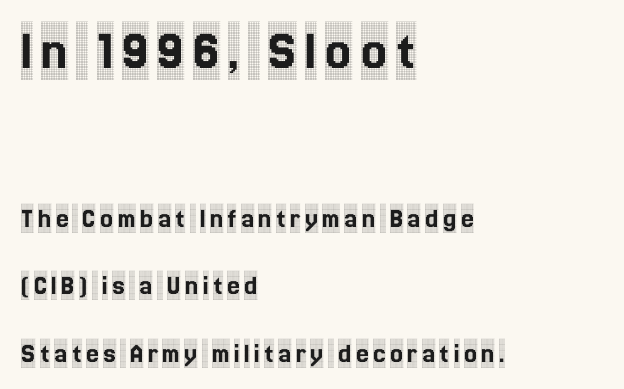
{"serif": "yes", "italic": "no", "width": "condensed", "x_height": "large", "monospaced": "no", "underline": "no", "align": "left", "line_spacing": "loose", "line_spacing_ratio": 2.33, "larger_block": "first", "size_ratio": 2.0, "glyph_px": 58}
